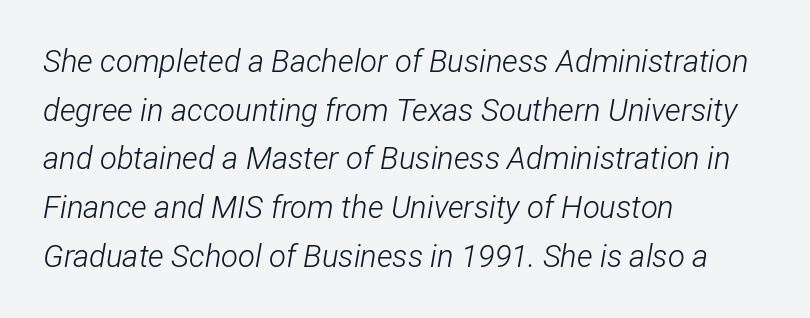
Q: Is the text bold? A: No.
Q: Is the text italic (slanted)? A: Yes, it leans right by about 12 degrees.
Q: Is the text underlined? A: No.
Q: How is the paragraph aligned? A: Left-aligned.
Q: Is the spacing between letters normal or unusually wide? A: Normal.
Q: Is the spacing between lines tight, normal or loose? A: Normal.
Q: Width (condensed, normal, or wide)? A: Condensed.
Q: Stroke contrast? A: Low.
Q: x-height? A: Medium.
Q: Monospaced? A: No.
